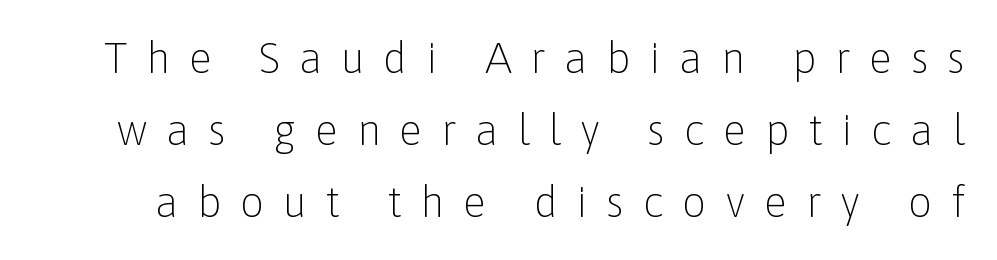
Loose tracking; the words dissolve into strings of separated letters. What's the leading like? Ordinary, nothing unusual. Note the varied advance widths — an 'i' is clearly narrower than an 'm'. These glyphs show unthickened strokes, regular width or finer. Posture: vertical.
